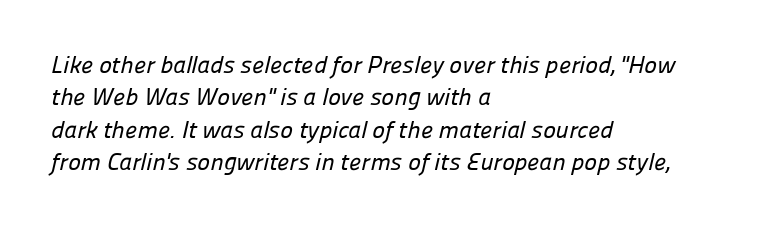
The image shows 24 px text type; set left-aligned, normal line spacing (1.35x), normal letter spacing, not underlined.
